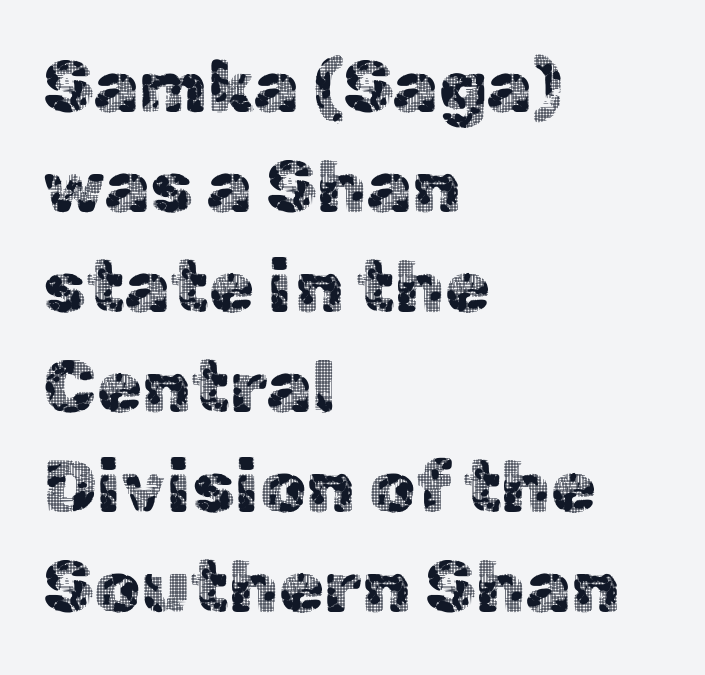
{"serif": "no", "italic": "no", "width": "normal", "x_height": "medium", "monospaced": "no", "underline": "no", "align": "left", "line_spacing": "normal", "line_spacing_ratio": 1.37, "letter_spacing": "normal", "letter_spacing_em": 0.0, "glyph_px": 73}
